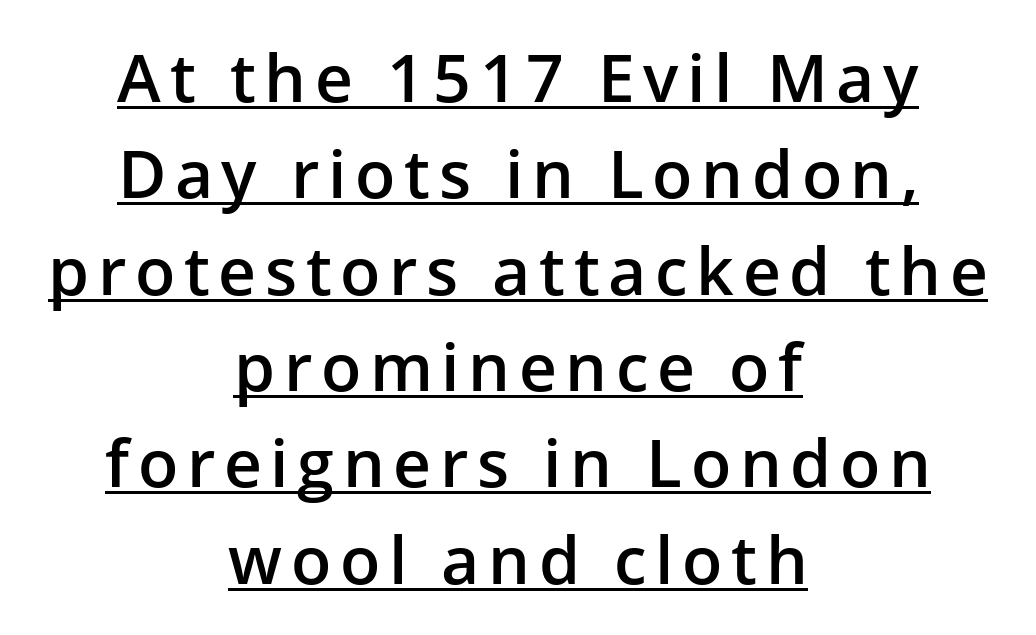
The image shows 66 px semibold sans-serif type, upright; set centered, normal line spacing (1.46x), underlined; low stroke contrast and a medium x-height.
